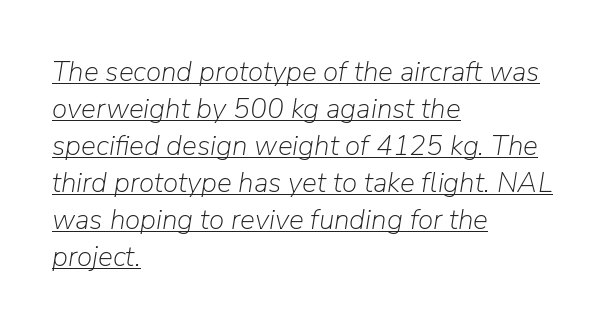
{"italic": "yes", "lean": "right", "slant_degrees": 9, "bold": "no", "weight": "light", "width": "normal", "stroke_contrast": "low", "x_height": "medium", "monospaced": "no", "underline": "yes", "align": "left", "line_spacing": "normal", "line_spacing_ratio": 1.32, "letter_spacing": "normal", "letter_spacing_em": 0.0, "glyph_px": 28}
